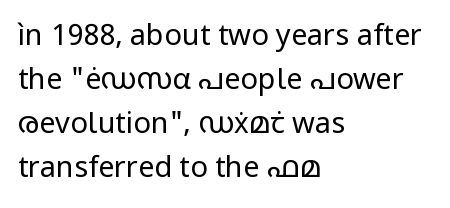
{"serif": "no", "italic": "no", "bold": "no", "weight": "regular", "width": "normal", "stroke_contrast": "low", "x_height": "medium", "monospaced": "no", "underline": "no", "align": "left", "line_spacing": "normal", "line_spacing_ratio": 1.52, "letter_spacing": "normal", "letter_spacing_em": 0.0, "glyph_px": 29}
